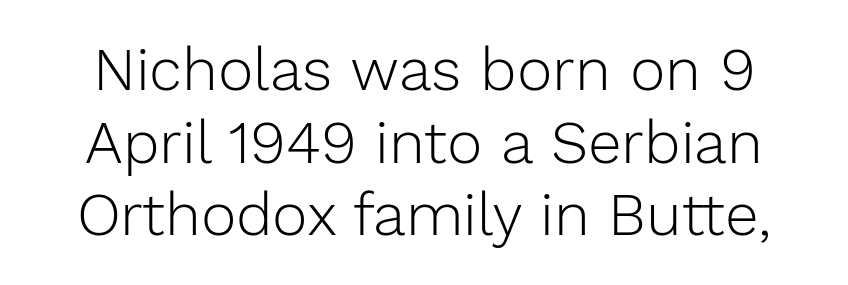
Q: Is the text bold? A: No.
Q: Is the text italic (slanted)? A: No, it is upright.
Q: Is the typeface a serif or a sans-serif typeface? A: Sans-serif.
Q: Is the text underlined? A: No.
Q: Is the spacing between letters normal or unusually wide? A: Normal.
Q: Width (condensed, normal, or wide)? A: Normal.
Q: Stroke contrast? A: Low.
Q: x-height? A: Medium.
Q: Monospaced? A: No.
